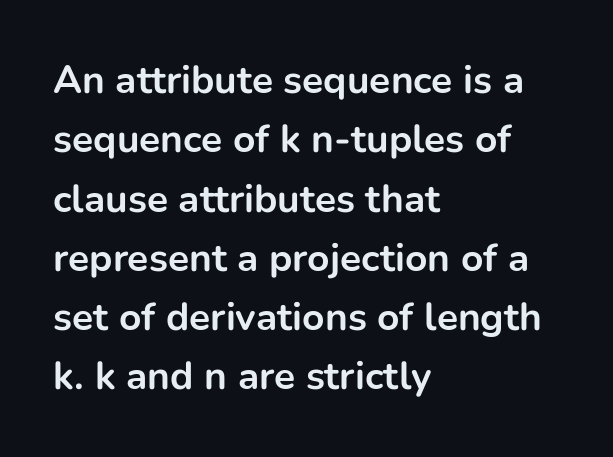
{"serif": "no", "italic": "no", "bold": "yes", "weight": "bold", "width": "normal", "stroke_contrast": "low", "x_height": "medium", "monospaced": "no", "underline": "no", "align": "left", "line_spacing": "normal", "line_spacing_ratio": 1.52, "letter_spacing": "normal", "letter_spacing_em": 0.0, "glyph_px": 39}
